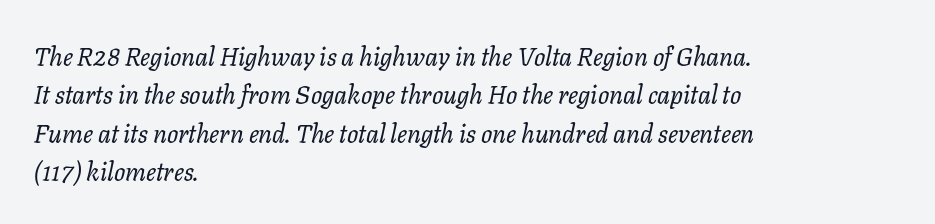
The rows are spaced the way most documents space them. Visually the block forms a straight wall on the left and a jagged coastline on the right. A quiet, ordinary-to-light weight characterises the typeface. Words float on clear page, feet unadorned. Between one letter and the next there's only the usual sliver of space.
